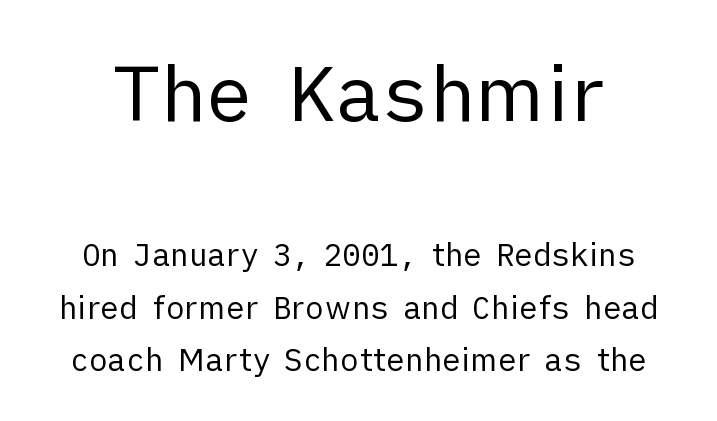
{"serif": "no", "italic": "no", "bold": "no", "weight": "regular", "width": "normal", "stroke_contrast": "low", "x_height": "medium", "monospaced": "no", "underline": "no", "line_spacing": "normal", "line_spacing_ratio": 1.68, "letter_spacing": "normal", "letter_spacing_em": 0.0, "larger_block": "first", "size_ratio": 2.52, "glyph_px": 78}
